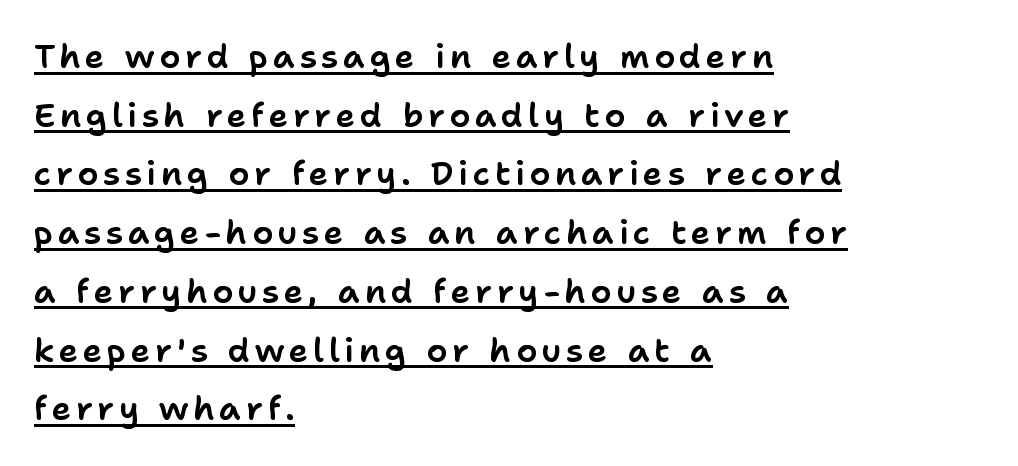
Q: Is the text italic (slanted)? A: No, it is upright.
Q: Is the typeface a serif or a sans-serif typeface? A: Sans-serif.
Q: Is the text underlined? A: Yes.
Q: How is the paragraph aligned? A: Left-aligned.
Q: Width (condensed, normal, or wide)? A: Normal.
Q: Stroke contrast? A: Low.
Q: x-height? A: Medium.
Q: Monospaced? A: No.
